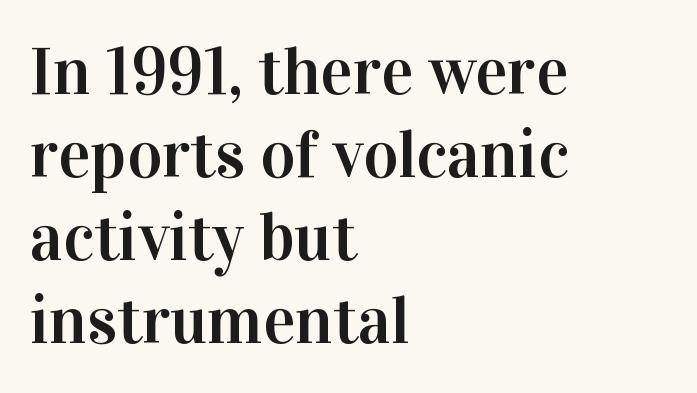
The rendering uses natural spacing where letterforms have individual widths. Old-style or modern, the face here clearly has serifs. Words float on clear page, feet unadorned. Notice how the stems are strictly vertical — no italics here.
